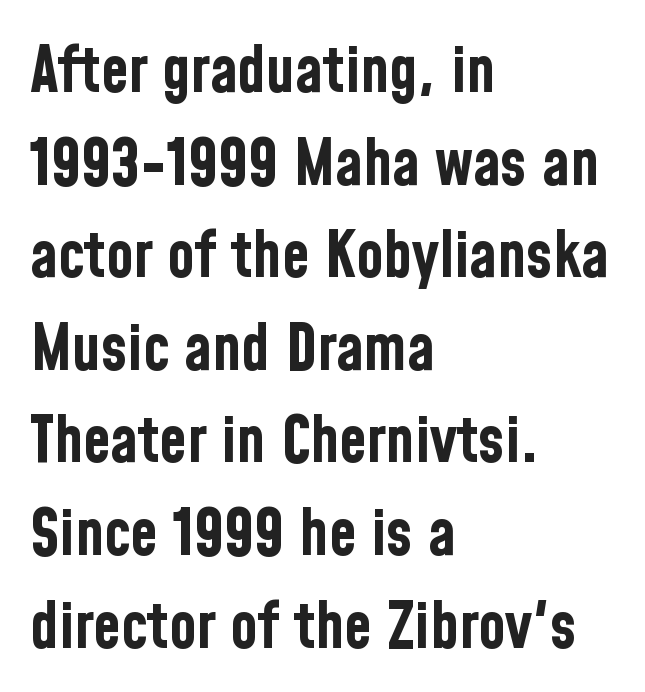
The image shows 63 px bold, condensed sans-serif type, upright; set left-aligned, normal line spacing (1.47x), normal letter spacing, not underlined; low stroke contrast and a medium x-height.
